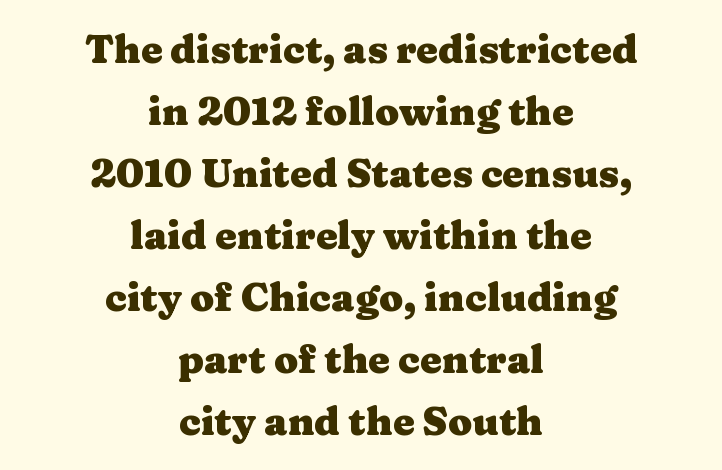
You could call the tracking neutral — neither tight nor loose. The sample has been set heavy, in full bold. Each new line begins a customary step beneath the previous one. The text was rendered using a seriffed face with decorative stroke endings. Ordinary non-slanted type is in use.
